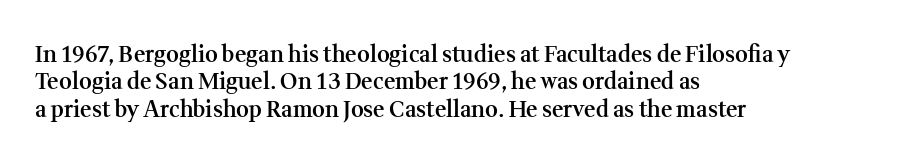
{"italic": "no", "bold": "semi", "underline": "no", "align": "left", "line_spacing": "normal", "line_spacing_ratio": 1.25, "letter_spacing": "normal", "letter_spacing_em": 0.0, "glyph_px": 22}
